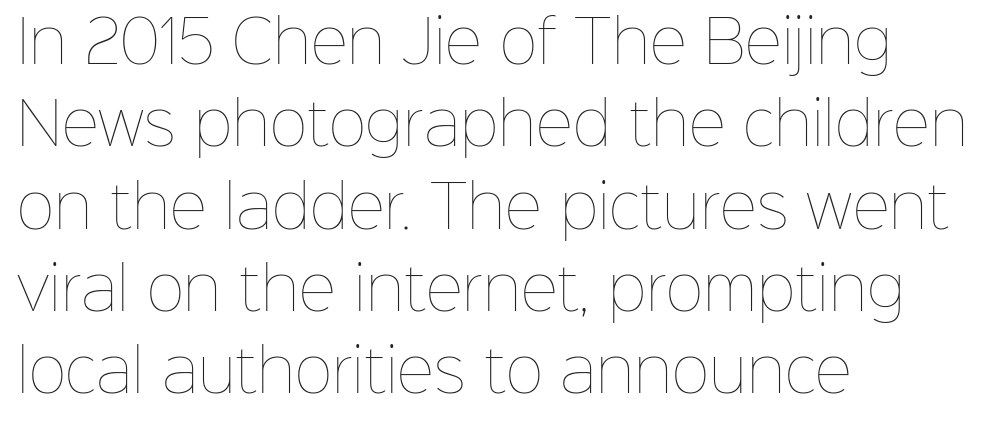
The image shows 58 px thin type, upright; set left-aligned, normal line spacing (1.42x), normal letter spacing, not underlined; low stroke contrast and a medium x-height.
